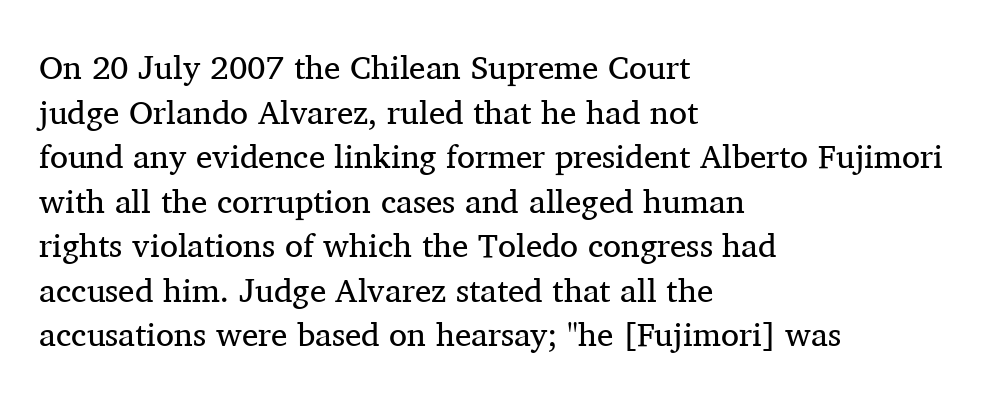
Q: Is the text bold? A: No.
Q: Is the text italic (slanted)? A: No, it is upright.
Q: Is the typeface a serif or a sans-serif typeface? A: Serif.
Q: Is the text underlined? A: No.
Q: How is the paragraph aligned? A: Left-aligned.
Q: Is the spacing between letters normal or unusually wide? A: Normal.
Q: Is the spacing between lines tight, normal or loose? A: Normal.
Q: Width (condensed, normal, or wide)? A: Normal.
Q: Stroke contrast? A: Medium.
Q: x-height? A: Medium.
Q: Monospaced? A: No.
